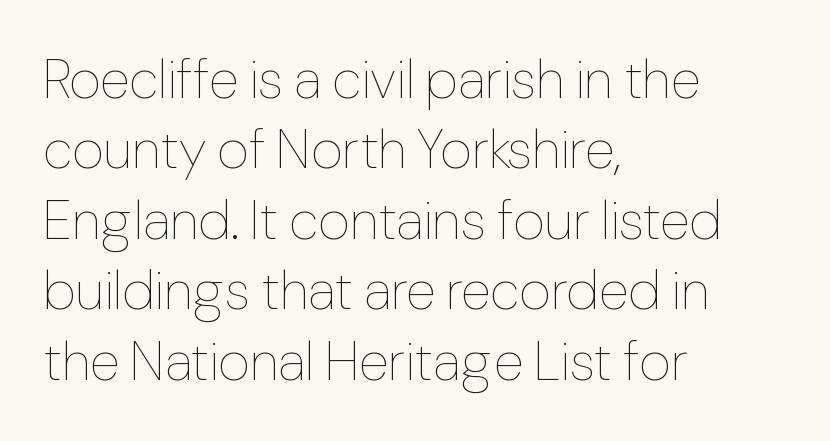
Looks like regular typesetting: each glyph gets only the width it needs. Quick note: interline space is typical. Vertical stems look standard width or narrower in stroke. Honestly, the letter spacing is just normal — you wouldn't notice it.
